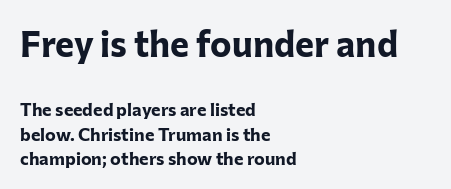
{"serif": "no", "italic": "no", "bold": "yes", "weight": "bold", "width": "normal", "stroke_contrast": "low", "x_height": "medium", "monospaced": "no", "underline": "no", "align": "left", "line_spacing": "normal", "line_spacing_ratio": 1.35, "letter_spacing": "normal", "letter_spacing_em": 0.0, "larger_block": "first", "size_ratio": 2.0, "glyph_px": 36}
